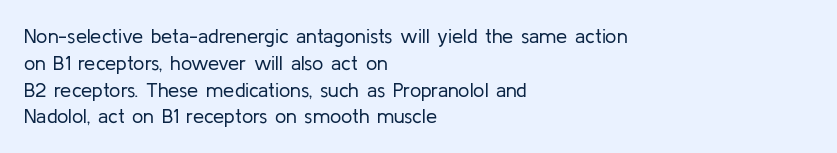
The image shows 20 px text type, upright; set left-aligned, normal line spacing (1.34x), normal letter spacing, not underlined.
